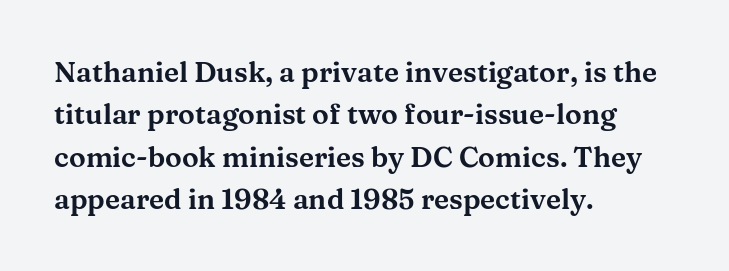
The image shows 28 px wide serif type, upright; set left-aligned, normal line spacing (1.51x), normal letter spacing, not underlined; medium stroke contrast and a medium x-height.
